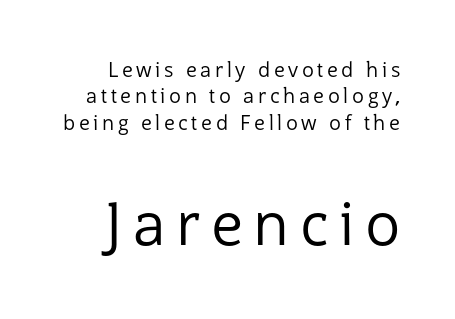
Q: Is the text bold? A: No.
Q: Is the text italic (slanted)? A: No, it is upright.
Q: Is the typeface a serif or a sans-serif typeface? A: Sans-serif.
Q: Is the text underlined? A: No.
Q: Is the spacing between lines tight, normal or loose? A: Normal.
Q: Which block of text is set in a larger size, the first (top) or the second (bottom)? A: The second (bottom) one.
Q: Width (condensed, normal, or wide)? A: Normal.
Q: Stroke contrast? A: Low.
Q: x-height? A: Medium.
Q: Monospaced? A: No.
